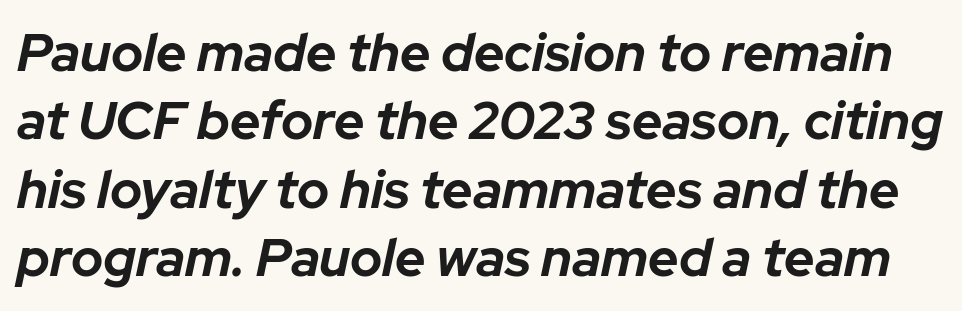
Q: Is the text bold? A: Yes.
Q: Is the text italic (slanted)? A: Yes, it leans right by about 12 degrees.
Q: Is the text underlined? A: No.
Q: Is the spacing between letters normal or unusually wide? A: Normal.
Q: Is the spacing between lines tight, normal or loose? A: Normal.
Q: Width (condensed, normal, or wide)? A: Normal.
Q: Stroke contrast? A: Low.
Q: x-height? A: Medium.
Q: Monospaced? A: No.
